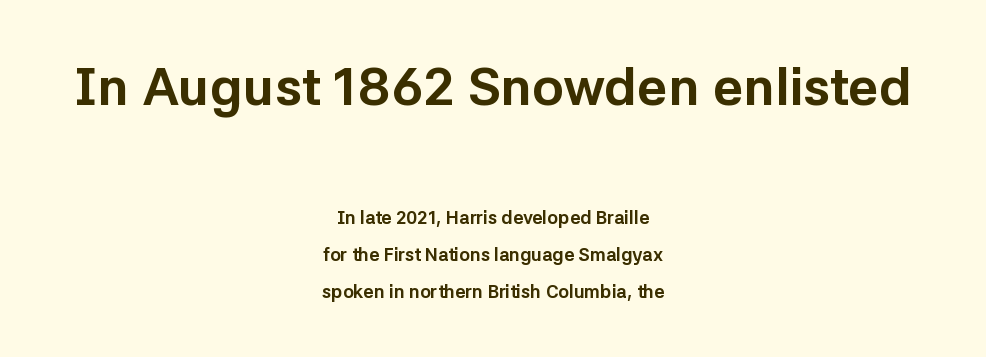
In terms of posture, this sample is upright. Here the first block reads like a headline and the second like body copy. This sample is center-justified, so both line endings float freely. Vertically, the passage feels expansive, rows floating well apart. Default kerning and tracking; the words read as compact shapes.
